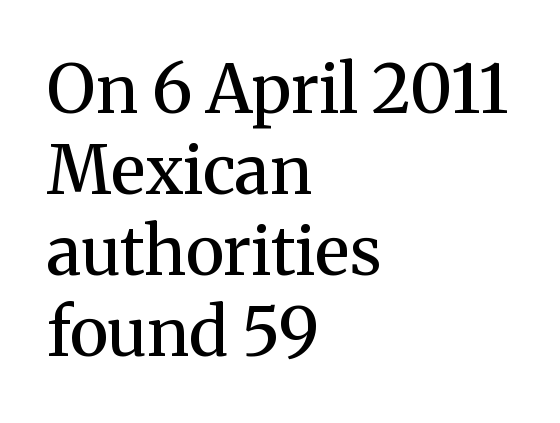
The image shows 67 px semibold serif type, upright; set left-aligned, line spacing 1.21x, normal letter spacing, not underlined; medium stroke contrast and a medium x-height.
